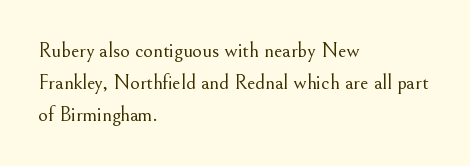
{"italic": "no", "bold": "no", "underline": "no", "align": "left", "line_spacing": "normal", "line_spacing_ratio": 1.53, "letter_spacing": "normal", "letter_spacing_em": 0.0, "glyph_px": 21}
